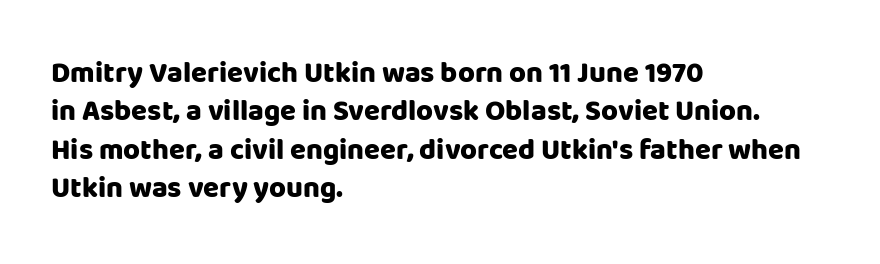
{"serif": "no", "italic": "no", "bold": "yes", "weight": "heavy", "width": "normal", "stroke_contrast": "low", "x_height": "large", "monospaced": "no", "underline": "no", "align": "left", "line_spacing": "normal", "line_spacing_ratio": 1.32, "letter_spacing": "normal", "letter_spacing_em": 0.0, "glyph_px": 29}
